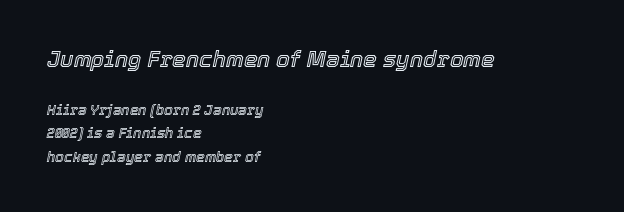
{"italic": "yes", "lean": "right", "slant_degrees": 12, "underline": "no", "align": "left", "line_spacing": "normal", "line_spacing_ratio": 1.68, "letter_spacing": "normal", "letter_spacing_em": 0.0, "larger_block": "first", "size_ratio": 1.57, "glyph_px": 22}
